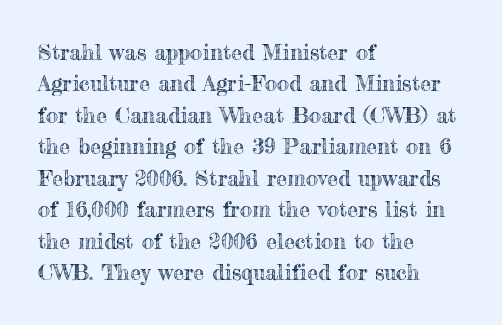
The image shows 22 px text type, upright; set left-aligned, normal line spacing (1.43x), normal letter spacing, not underlined.
